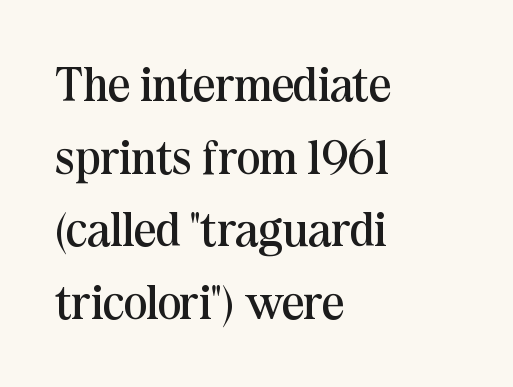
The image shows 49 px regular-weight serif type, upright; set left-aligned, normal line spacing (1.48x), normal letter spacing, not underlined; medium stroke contrast and a medium x-height.
